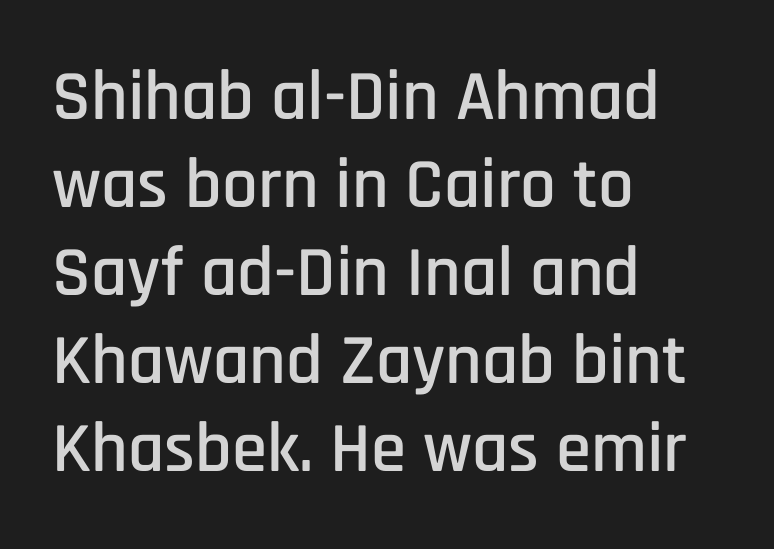
Q: Is the text italic (slanted)? A: No, it is upright.
Q: Is the typeface a serif or a sans-serif typeface? A: Sans-serif.
Q: Is the text underlined? A: No.
Q: How is the paragraph aligned? A: Left-aligned.
Q: Is the spacing between letters normal or unusually wide? A: Normal.
Q: Width (condensed, normal, or wide)? A: Condensed.
Q: Stroke contrast? A: Low.
Q: x-height? A: Large.
Q: Monospaced? A: No.
